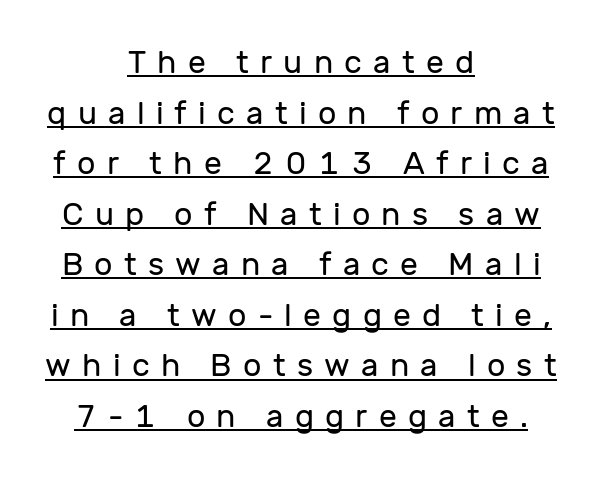
The image shows 32 px regular-weight sans-serif type, upright; set centered, normal line spacing (1.58x), unusually wide letter spacing (+0.35 em), underlined; low stroke contrast and a medium x-height.
